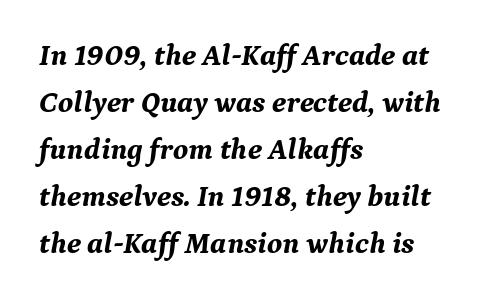
{"serif": "yes", "italic": "yes", "lean": "right", "slant_degrees": 9, "bold": "yes", "weight": "bold", "width": "normal", "stroke_contrast": "medium", "x_height": "medium", "monospaced": "no", "underline": "no", "align": "left", "line_spacing": "normal", "line_spacing_ratio": 1.57, "letter_spacing": "normal", "letter_spacing_em": 0.0, "glyph_px": 30}
